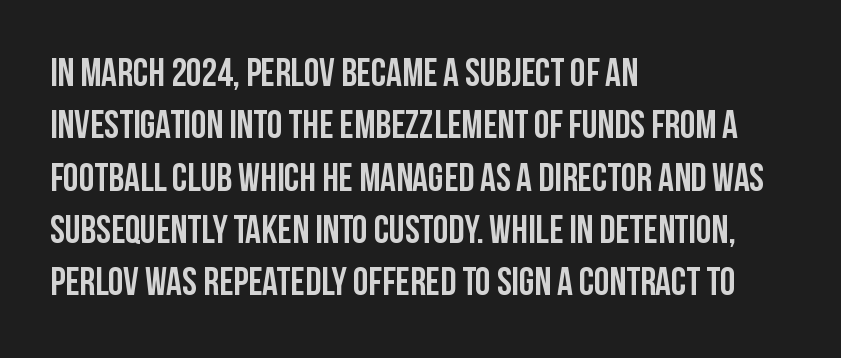
Q: Is the text italic (slanted)? A: No, it is upright.
Q: Is the typeface a serif or a sans-serif typeface? A: Sans-serif.
Q: Is the text underlined? A: No.
Q: How is the paragraph aligned? A: Left-aligned.
Q: Is the spacing between letters normal or unusually wide? A: Normal.
Q: Is the spacing between lines tight, normal or loose? A: Normal.
Q: Width (condensed, normal, or wide)? A: Condensed.
Q: Stroke contrast? A: Low.
Q: x-height? A: Large.
Q: Monospaced? A: No.
